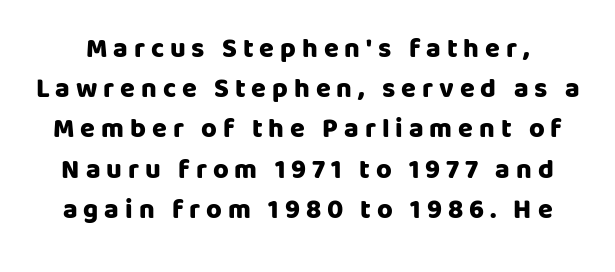
Q: Is the text bold? A: Yes.
Q: Is the text italic (slanted)? A: No, it is upright.
Q: Is the text underlined? A: No.
Q: Is the spacing between letters normal or unusually wide? A: Unusually wide.
Q: Is the spacing between lines tight, normal or loose? A: Normal.
